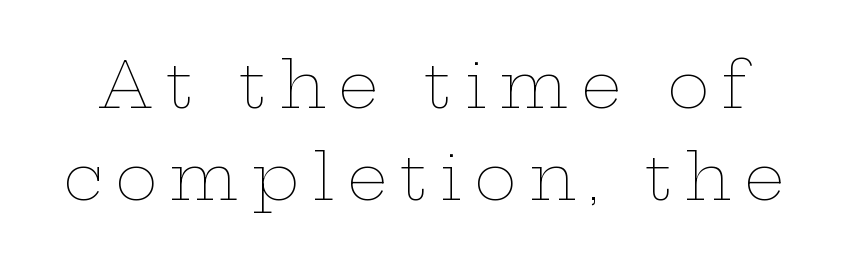
{"italic": "no", "bold": "no", "weight": "thin", "width": "wide", "stroke_contrast": "low", "x_height": "medium", "monospaced": "no", "underline": "no", "line_spacing": "normal", "line_spacing_ratio": 1.43, "letter_spacing": "wide", "letter_spacing_em": 0.2, "glyph_px": 64}
